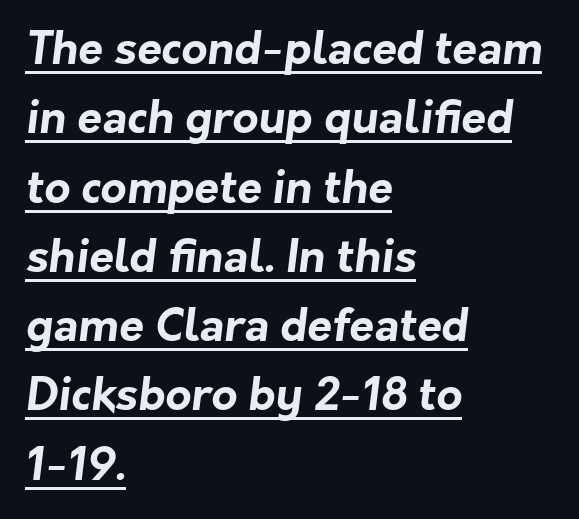
{"serif": "no", "bold": "yes", "weight": "bold", "width": "normal", "stroke_contrast": "low", "x_height": "medium", "monospaced": "no", "underline": "yes", "align": "left", "line_spacing": "normal", "line_spacing_ratio": 1.54, "letter_spacing": "normal", "letter_spacing_em": 0.0, "glyph_px": 45}
